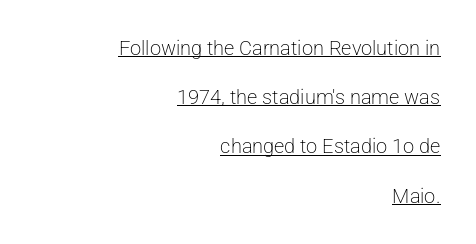
The image shows 20 px text type, upright; set right-aligned, loose line spacing (2.46x), normal letter spacing, underlined.
